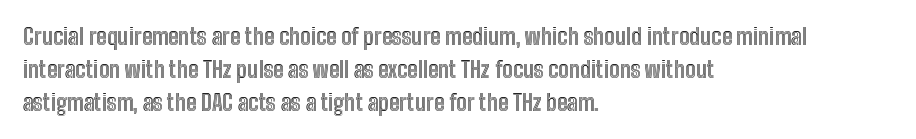
The image shows 22 px text type, upright; set left-aligned, normal line spacing (1.49x), normal letter spacing, not underlined.
